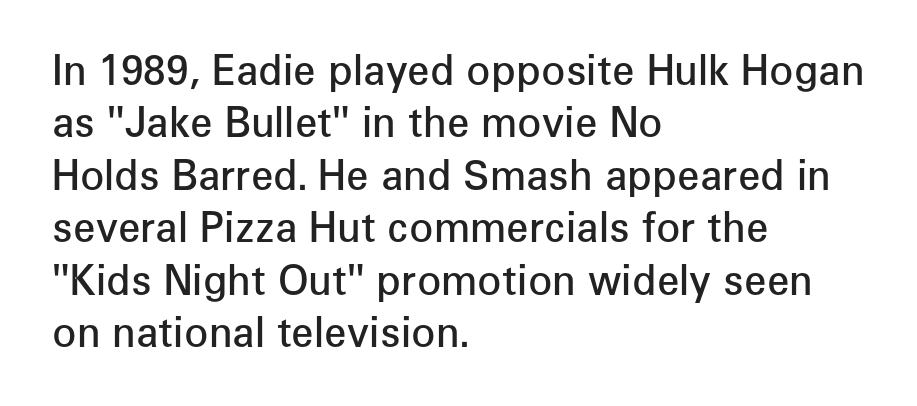
{"serif": "no", "italic": "no", "bold": "semi", "weight": "semibold", "width": "normal", "stroke_contrast": "low", "x_height": "medium", "monospaced": "no", "underline": "no", "align": "left", "line_spacing": "normal", "line_spacing_ratio": 1.31, "letter_spacing": "normal", "letter_spacing_em": 0.0, "glyph_px": 40}
